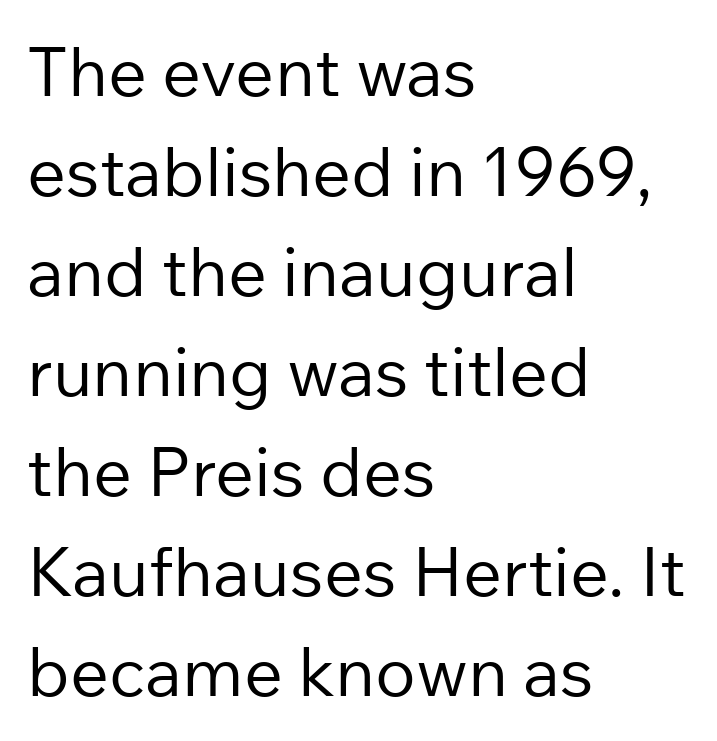
{"serif": "no", "italic": "no", "bold": "no", "weight": "regular", "width": "normal", "stroke_contrast": "low", "x_height": "medium", "monospaced": "no", "underline": "no", "align": "left", "line_spacing": "normal", "line_spacing_ratio": 1.47, "letter_spacing": "normal", "letter_spacing_em": 0.0, "glyph_px": 68}
